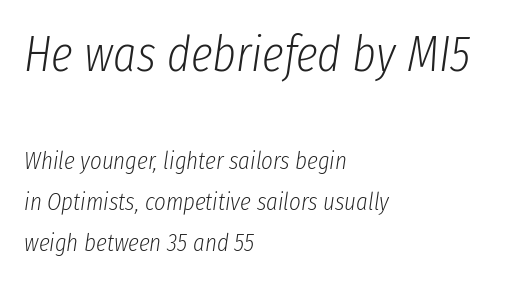
Varying glyph widths throughout — classic text-font behaviour. The rag falls on the right side of this text block. Line spacing here is normal. Stems here are at most as thick as an everyday book face. Compare the two chunks: the upper has the greater cap height.
